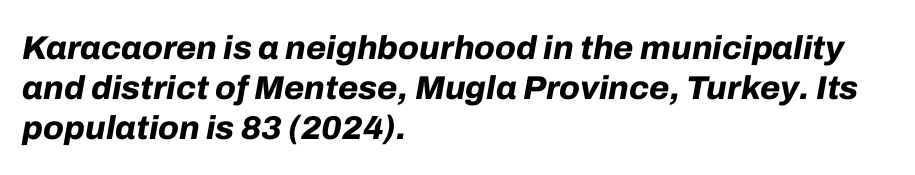
{"italic": "yes", "lean": "right", "slant_degrees": 10, "bold": "yes", "weight": "bold", "width": "normal", "stroke_contrast": "low", "x_height": "medium", "monospaced": "no", "underline": "no", "align": "left", "line_spacing_ratio": 1.21, "letter_spacing": "normal", "letter_spacing_em": 0.0, "glyph_px": 33}
